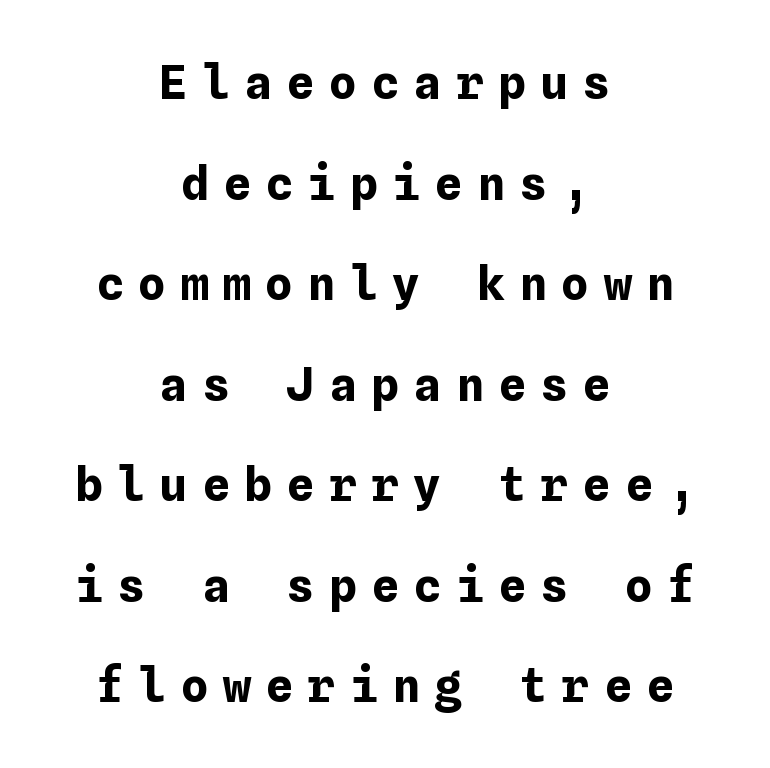
The image shows 47 px bold type, upright; set centered, loose line spacing (2.14x), unusually wide letter spacing (+0.3 em), not underlined; low stroke contrast and a medium x-height.
